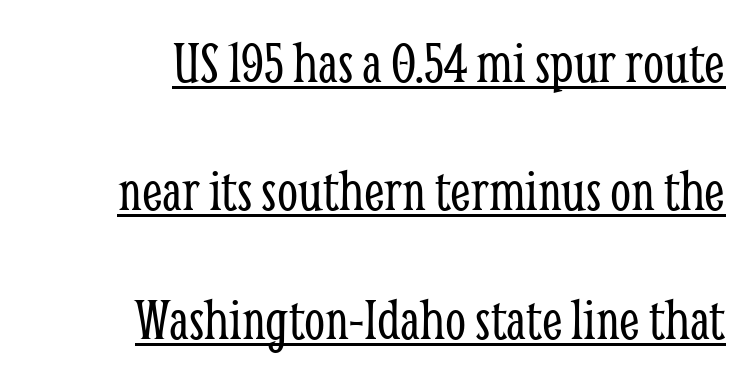
The image shows 60 px light, condensed serif type, upright; set right-aligned, loose line spacing (2.14x), normal letter spacing, underlined; low stroke contrast and a medium x-height.
